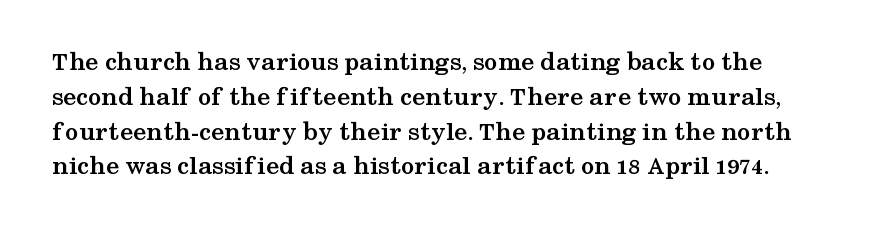
The image shows 27 px bold type, upright; set normal line spacing (1.29x), normal letter spacing, not underlined.
